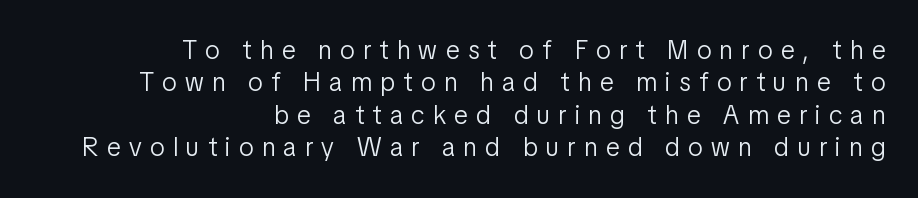
Q: Is the text bold? A: No.
Q: Is the text italic (slanted)? A: No, it is upright.
Q: Is the text underlined? A: No.
Q: How is the paragraph aligned? A: Right-aligned.
Q: Is the spacing between letters normal or unusually wide? A: Unusually wide.
Q: Is the spacing between lines tight, normal or loose? A: Normal.
